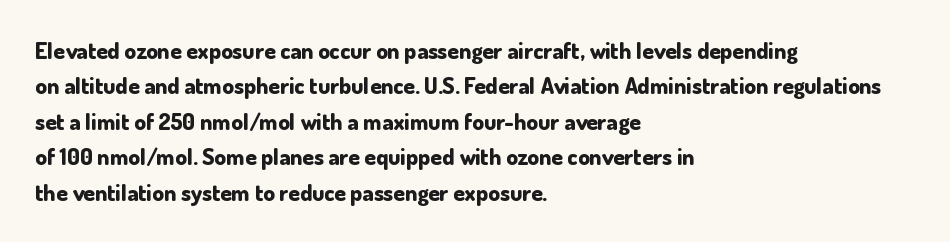
Q: Is the text bold? A: Yes.
Q: Is the text italic (slanted)? A: No, it is upright.
Q: Is the text underlined? A: No.
Q: How is the paragraph aligned? A: Left-aligned.
Q: Is the spacing between letters normal or unusually wide? A: Normal.
Q: Is the spacing between lines tight, normal or loose? A: Normal.
